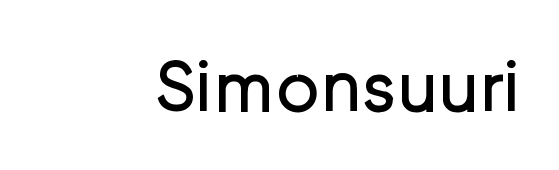
The image shows 75 px regular-weight sans-serif type, upright; set normal letter spacing, not underlined; low stroke contrast and a medium x-height.
